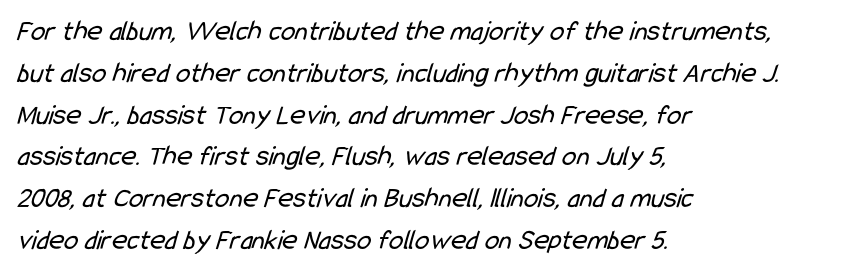
The image shows 29 px regular-weight, condensed sans-serif type; set left-aligned, normal line spacing (1.44x), normal letter spacing, not underlined; low stroke contrast and a medium x-height.
